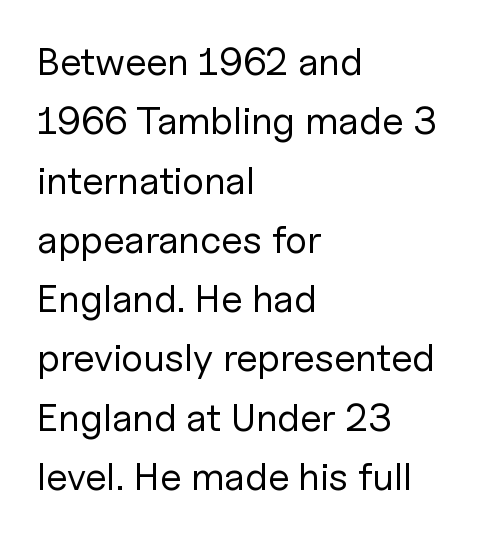
Letters have the restrained weight of plain body copy at most. Grotesque or geometric, the face here clearly has no serifs. Think of a printed novel: that variable character pitch is what you see here. This is roman type, the default non-slanted kind.
